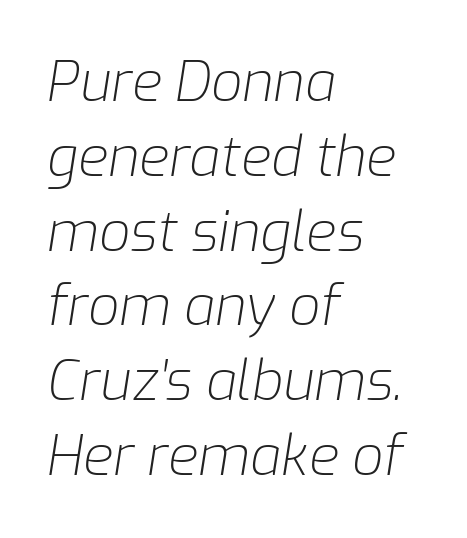
{"italic": "yes", "lean": "right", "slant_degrees": 9, "bold": "no", "weight": "light", "width": "normal", "stroke_contrast": "low", "x_height": "medium", "monospaced": "no", "underline": "no", "align": "left", "line_spacing": "normal", "line_spacing_ratio": 1.36, "letter_spacing": "normal", "letter_spacing_em": 0.0, "glyph_px": 55}
